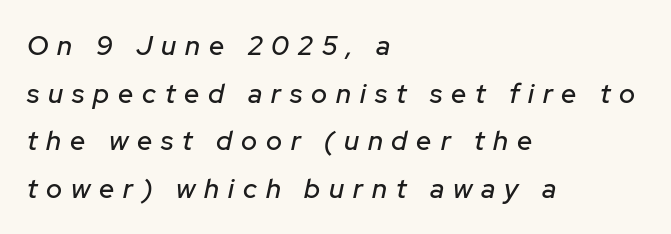
The image shows 27 px text type, italic (leaning right); set left-aligned, line spacing 1.76x, unusually wide letter spacing (+0.33 em), not underlined.
